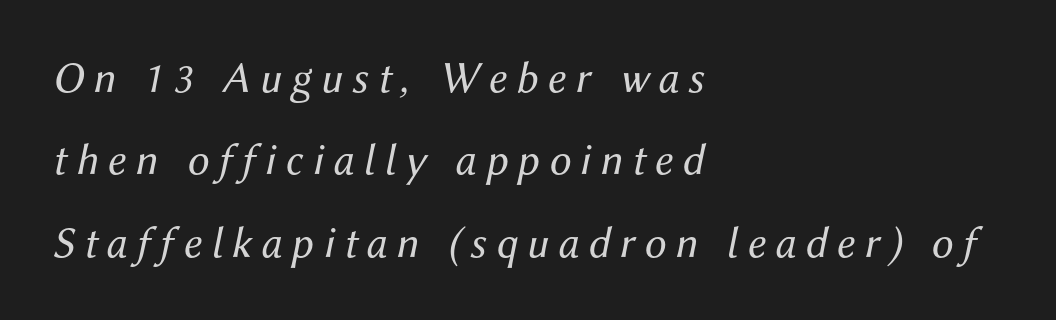
This reads as an unemphasized weight, regular at the heaviest. The passage is arranged the way most books set body copy — flush left. Looks like regular typesetting: each glyph gets only the width it needs. Here the glyphs are tracked loosely, breaking word shapes into spaced letters.
